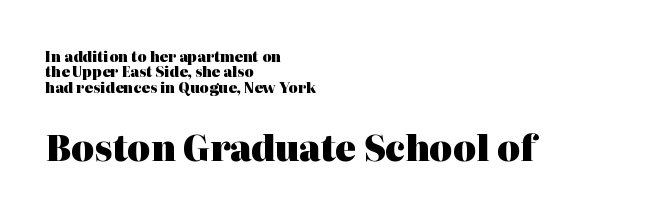
Q: Is the text bold? A: Yes.
Q: Is the text italic (slanted)? A: No, it is upright.
Q: Is the typeface a serif or a sans-serif typeface? A: Serif.
Q: Is the text underlined? A: No.
Q: How is the paragraph aligned? A: Left-aligned.
Q: Is the spacing between letters normal or unusually wide? A: Normal.
Q: Is the spacing between lines tight, normal or loose? A: Tight.
Q: Which block of text is set in a larger size, the first (top) or the second (bottom)? A: The second (bottom) one.
Q: Width (condensed, normal, or wide)? A: Normal.
Q: Stroke contrast? A: High.
Q: x-height? A: Medium.
Q: Monospaced? A: No.
